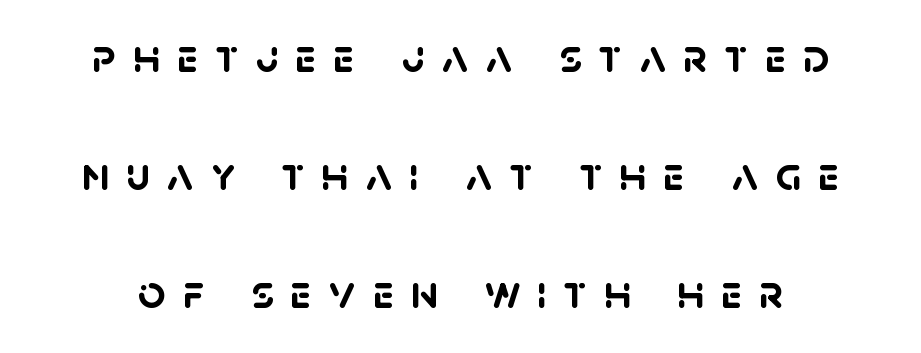
Q: Is the text bold? A: Yes.
Q: Is the typeface a serif or a sans-serif typeface? A: Sans-serif.
Q: Is the text underlined? A: No.
Q: Is the spacing between letters normal or unusually wide? A: Unusually wide.
Q: Is the spacing between lines tight, normal or loose? A: Loose.
Q: Width (condensed, normal, or wide)? A: Normal.
Q: Stroke contrast? A: Low.
Q: x-height? A: Large.
Q: Monospaced? A: No.
